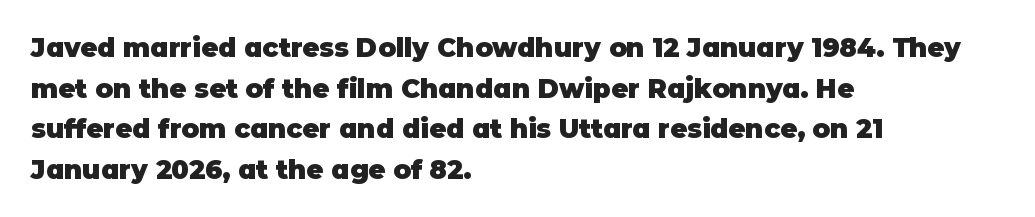
Q: Is the text bold? A: Yes.
Q: Is the text italic (slanted)? A: No, it is upright.
Q: Is the text underlined? A: No.
Q: How is the paragraph aligned? A: Left-aligned.
Q: Is the spacing between letters normal or unusually wide? A: Normal.
Q: Is the spacing between lines tight, normal or loose? A: Normal.
